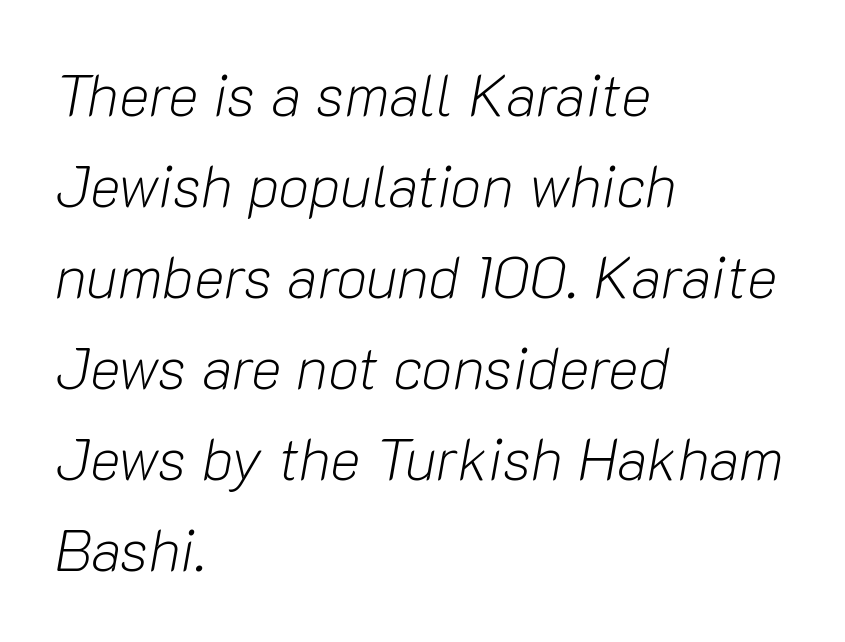
Q: Is the text bold? A: No.
Q: Is the text italic (slanted)? A: Yes, it leans right by about 10 degrees.
Q: Is the text underlined? A: No.
Q: How is the paragraph aligned? A: Left-aligned.
Q: Is the spacing between letters normal or unusually wide? A: Normal.
Q: Is the spacing between lines tight, normal or loose? A: Normal.
Q: Width (condensed, normal, or wide)? A: Normal.
Q: Stroke contrast? A: Low.
Q: x-height? A: Medium.
Q: Monospaced? A: No.
